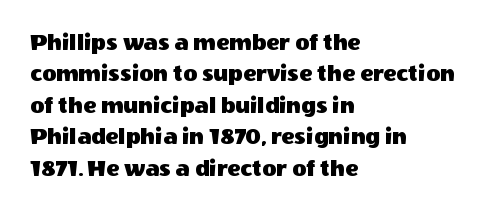
The image shows 24 px text type, upright; set left-aligned, normal line spacing (1.31x), normal letter spacing, not underlined.
